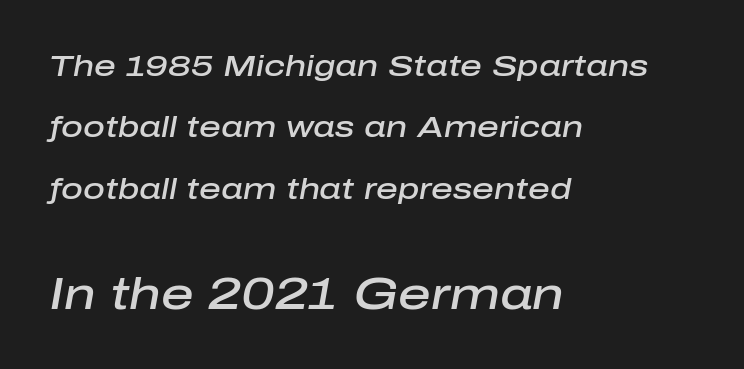
Q: Is the text bold? A: Semi-bold.
Q: Is the text italic (slanted)? A: Yes, it leans right by about 10 degrees.
Q: Is the text underlined? A: No.
Q: How is the paragraph aligned? A: Left-aligned.
Q: Is the spacing between letters normal or unusually wide? A: Normal.
Q: Is the spacing between lines tight, normal or loose? A: Loose.
Q: Which block of text is set in a larger size, the first (top) or the second (bottom)? A: The second (bottom) one.
Q: Width (condensed, normal, or wide)? A: Normal.
Q: Stroke contrast? A: Low.
Q: x-height? A: Medium.
Q: Monospaced? A: No.
